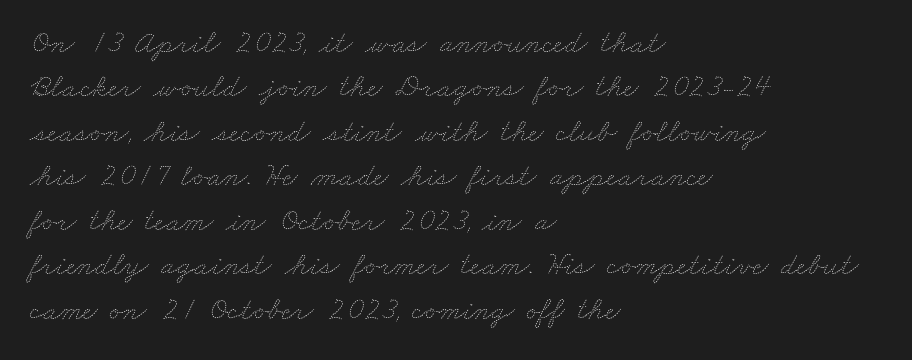
Q: Is the text bold? A: No.
Q: Is the text underlined? A: No.
Q: How is the paragraph aligned? A: Left-aligned.
Q: Is the spacing between letters normal or unusually wide? A: Normal.
Q: Is the spacing between lines tight, normal or loose? A: Normal.
Q: Width (condensed, normal, or wide)? A: Wide.
Q: Stroke contrast? A: Medium.
Q: x-height? A: Small.
Q: Monospaced? A: No.
